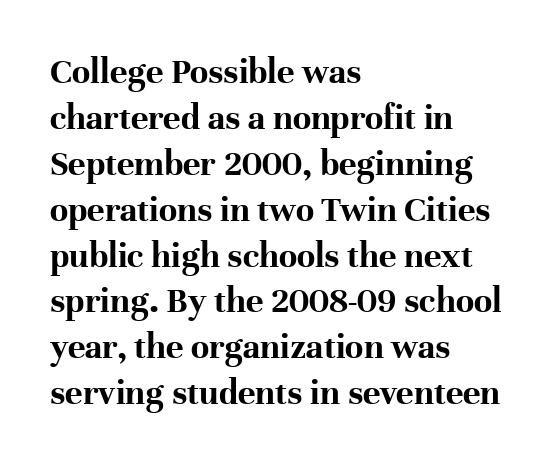
Q: Is the text bold? A: Yes.
Q: Is the text italic (slanted)? A: No, it is upright.
Q: Is the typeface a serif or a sans-serif typeface? A: Serif.
Q: Is the text underlined? A: No.
Q: How is the paragraph aligned? A: Left-aligned.
Q: Is the spacing between letters normal or unusually wide? A: Normal.
Q: Width (condensed, normal, or wide)? A: Normal.
Q: Stroke contrast? A: High.
Q: x-height? A: Medium.
Q: Monospaced? A: No.
